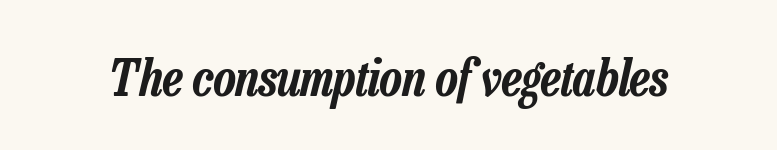
How are the letters spaced? Ordinarily, with no added tracking. These lines are rendered in a variable-pitch font. The glyphs are unaccompanied by any horizontal stroke below them. The font's italic variant was chosen for this text.
